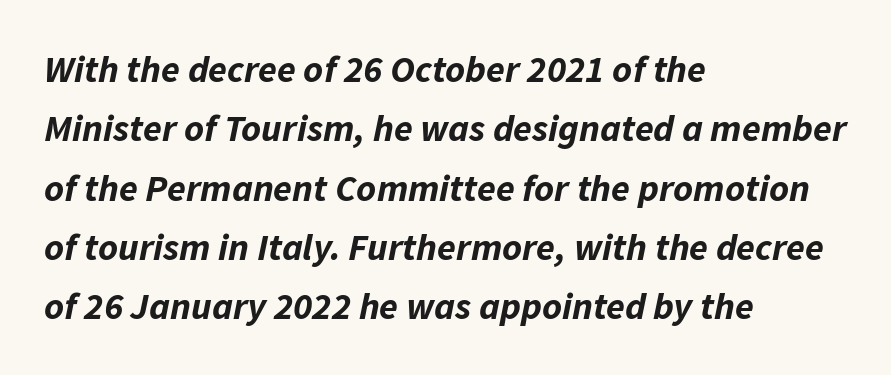
The image shows 38 px bold type, italic (leaning right); set left-aligned, normal line spacing (1.56x), normal letter spacing, not underlined; low stroke contrast and a medium x-height.
